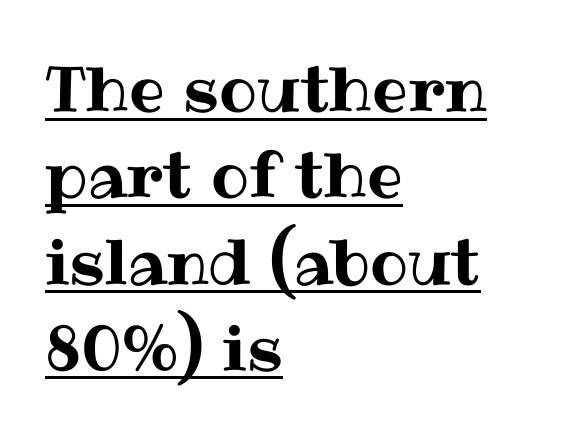
Does the copy run flush right? No — it runs flush left. These lines were composed using upright roman letters. Spacing verdict: proportional, widths tailored to each character. The line texture is even and compact thanks to regular tracking. This rendering features underlined lettering.
